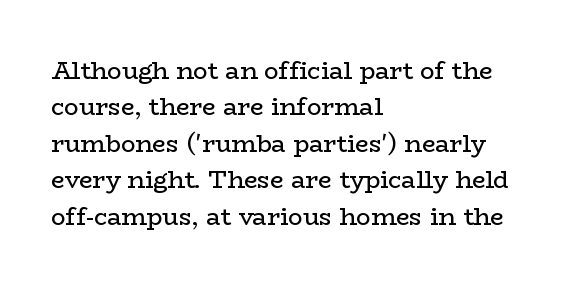
{"italic": "no", "bold": "no", "underline": "no", "align": "left", "line_spacing": "normal", "line_spacing_ratio": 1.52, "letter_spacing": "normal", "letter_spacing_em": 0.0, "glyph_px": 24}
